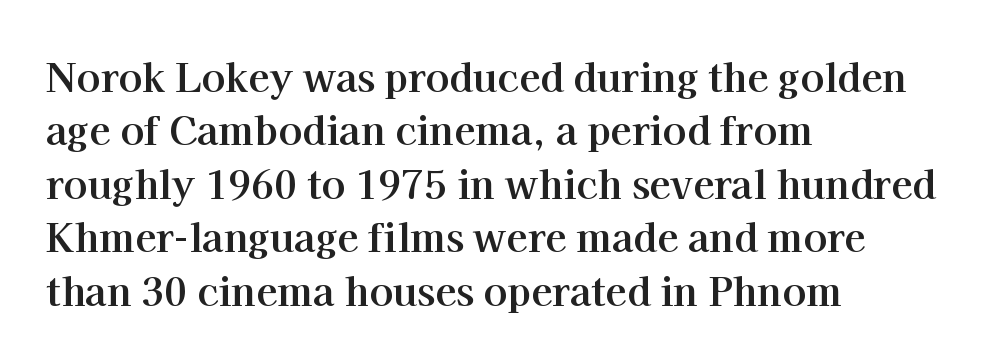
{"serif": "yes", "italic": "no", "bold": "yes", "weight": "bold", "width": "normal", "stroke_contrast": "high", "x_height": "medium", "monospaced": "no", "underline": "no", "align": "left", "line_spacing": "normal", "line_spacing_ratio": 1.37, "letter_spacing": "normal", "letter_spacing_em": 0.0, "glyph_px": 39}
